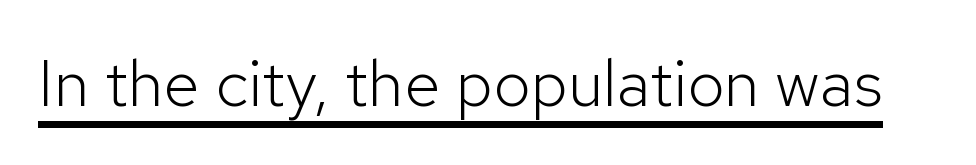
Look at the bottom of the vertical strokes: they stop flat, with no serifs. Unbolded letterforms with no extra heft. The passage shown has conventional tracking throughout. A typesetter would mark this as roman, not italic. The specimen includes a rule beneath the text block's lines.
